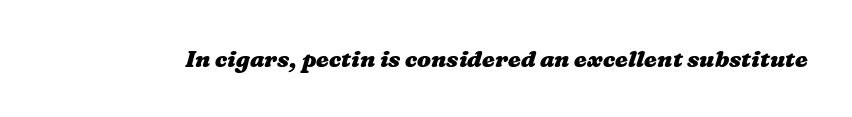
The image shows 23 px bold type; set normal letter spacing, not underlined.
